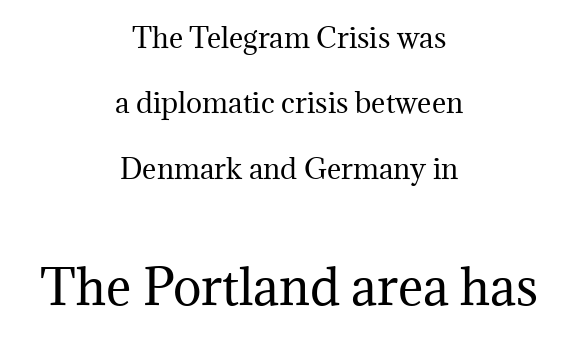
{"serif": "yes", "italic": "no", "bold": "no", "weight": "regular", "width": "normal", "stroke_contrast": "medium", "x_height": "medium", "monospaced": "no", "underline": "no", "align": "center", "line_spacing": "loose", "line_spacing_ratio": 2.42, "letter_spacing": "normal", "letter_spacing_em": 0.0, "larger_block": "second", "size_ratio": 1.78, "glyph_px": 48}
